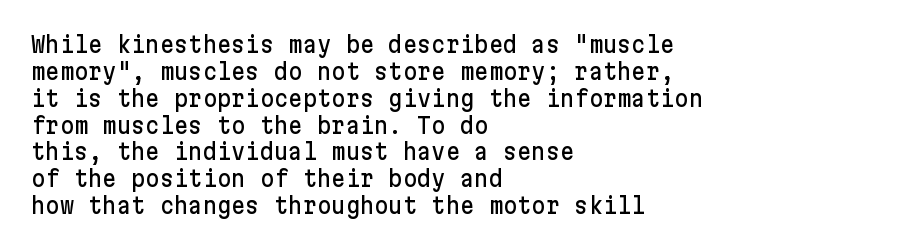
Q: Is the text italic (slanted)? A: No, it is upright.
Q: Is the text underlined? A: No.
Q: How is the paragraph aligned? A: Left-aligned.
Q: Is the spacing between letters normal or unusually wide? A: Normal.
